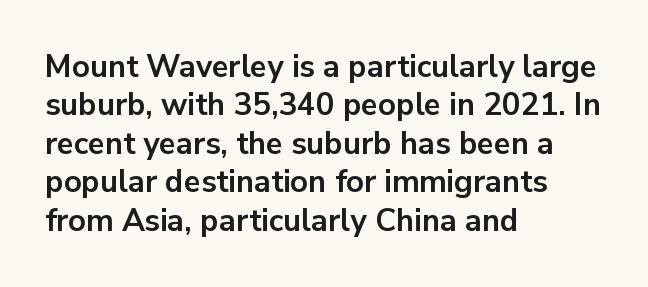
Inter-character spacing is left at the font's built-in metrics. This sample has the flowing, uneven cadence of proportional lettering. The specimen omits any rule beneath the text block's lines. This rendering employs a face without finishing strokes, i.e., a sans-serif.
